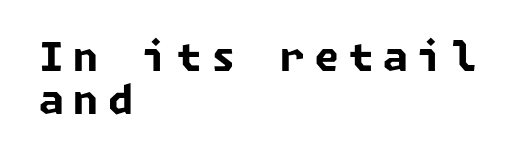
The image shows 40 px bold sans-serif type; set left-aligned, tight line spacing (1.08x), unusually wide letter spacing (+0.24 em), not underlined; low stroke contrast and a medium x-height.
